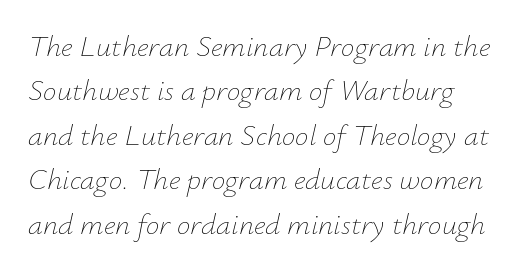
The image shows 30 px thin type, italic (leaning right); set left-aligned, normal line spacing (1.48x), normal letter spacing, not underlined; low stroke contrast and a small x-height.
